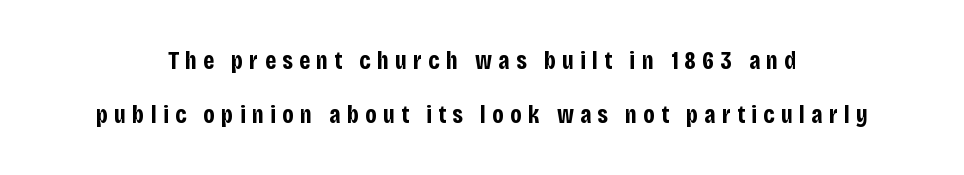
Chunky letters — that's bold for sure. Look at the tracking — it's clearly loosened, letters drifting apart. The string is rendered with underlining switched off. A roman cut, with each character standing at attention. The leading is generous, giving the passage an open texture. A centered setting, common on invitations and titles, is used for this passage.
